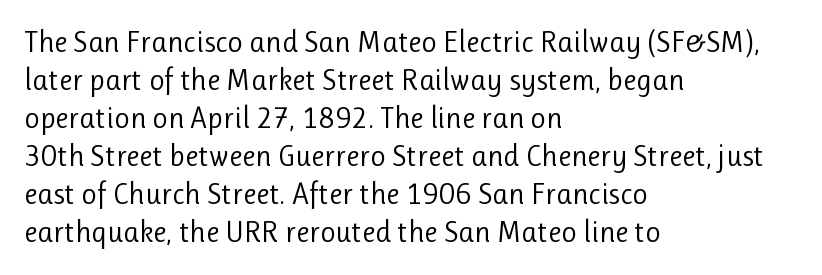
{"serif": "no", "italic": "no", "bold": "no", "weight": "regular", "width": "normal", "stroke_contrast": "low", "x_height": "medium", "monospaced": "no", "underline": "no", "align": "left", "line_spacing": "normal", "line_spacing_ratio": 1.27, "letter_spacing": "normal", "letter_spacing_em": 0.0, "glyph_px": 30}
